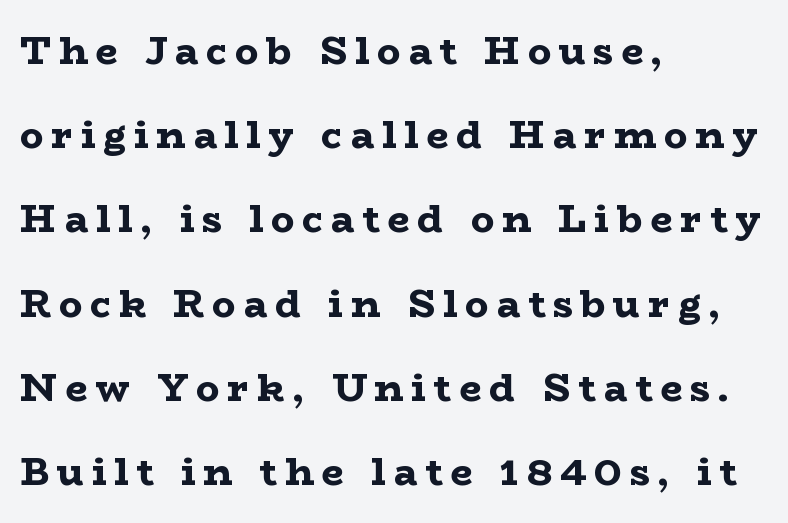
The image shows 39 px bold, wide serif type, upright; set left-aligned, loose line spacing (2.16x), unusually wide letter spacing (+0.2 em), not underlined; low stroke contrast and a medium x-height.
